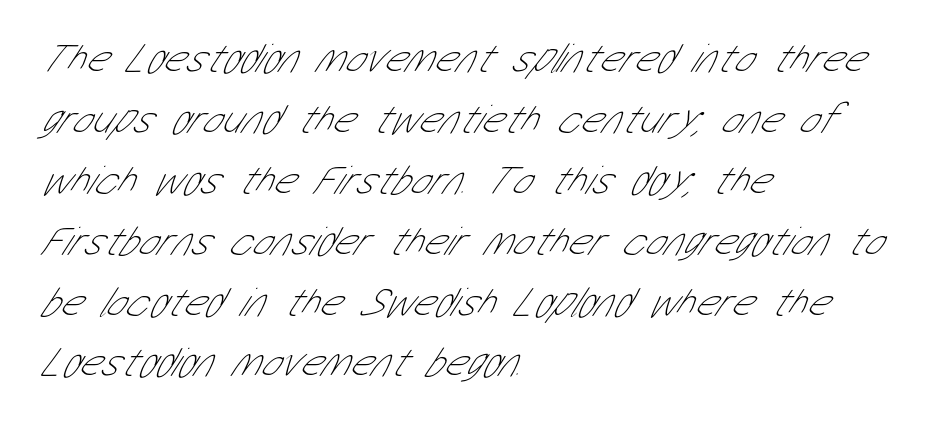
Q: Is the text bold? A: No.
Q: Is the typeface a serif or a sans-serif typeface? A: Sans-serif.
Q: Is the text underlined? A: No.
Q: How is the paragraph aligned? A: Left-aligned.
Q: Is the spacing between letters normal or unusually wide? A: Normal.
Q: Is the spacing between lines tight, normal or loose? A: Normal.
Q: Width (condensed, normal, or wide)? A: Condensed.
Q: Stroke contrast? A: Low.
Q: x-height? A: Medium.
Q: Monospaced? A: No.
